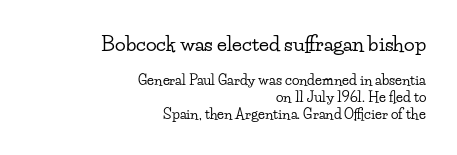
Q: Is the text italic (slanted)? A: No, it is upright.
Q: Is the text underlined? A: No.
Q: How is the paragraph aligned? A: Right-aligned.
Q: Is the spacing between letters normal or unusually wide? A: Normal.
Q: Which block of text is set in a larger size, the first (top) or the second (bottom)? A: The first (top) one.
